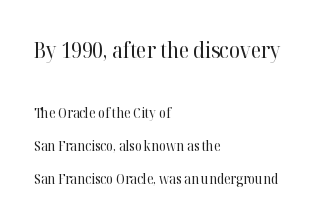
Has an underline been added? It has not. Vertical strokes here are truly vertical. Each stroke keeps to a modest, everyday thickness or less. Horizontal alignment here is leftward, the default for most running prose.
